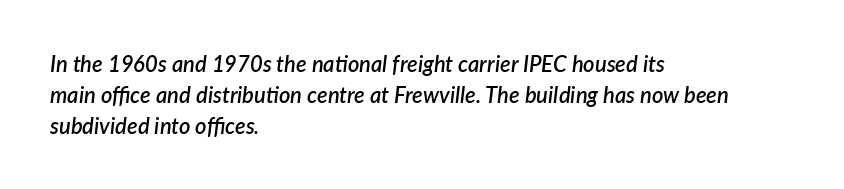
Q: Is the text bold? A: Semi-bold.
Q: Is the text italic (slanted)? A: Yes, it leans right by about 7 degrees.
Q: Is the text underlined? A: No.
Q: How is the paragraph aligned? A: Left-aligned.
Q: Is the spacing between letters normal or unusually wide? A: Normal.
Q: Is the spacing between lines tight, normal or loose? A: Normal.
